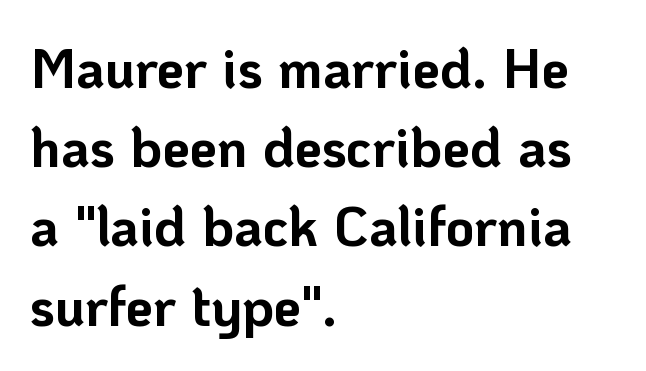
Summary of weight: heavy, a full bold. Honestly, the letter spacing is just normal — you wouldn't notice it. Has an underline been added? It has not. Casual observation: everything's shoved over to the left. A typesetter would call this proportional, since set widths differ per character.
